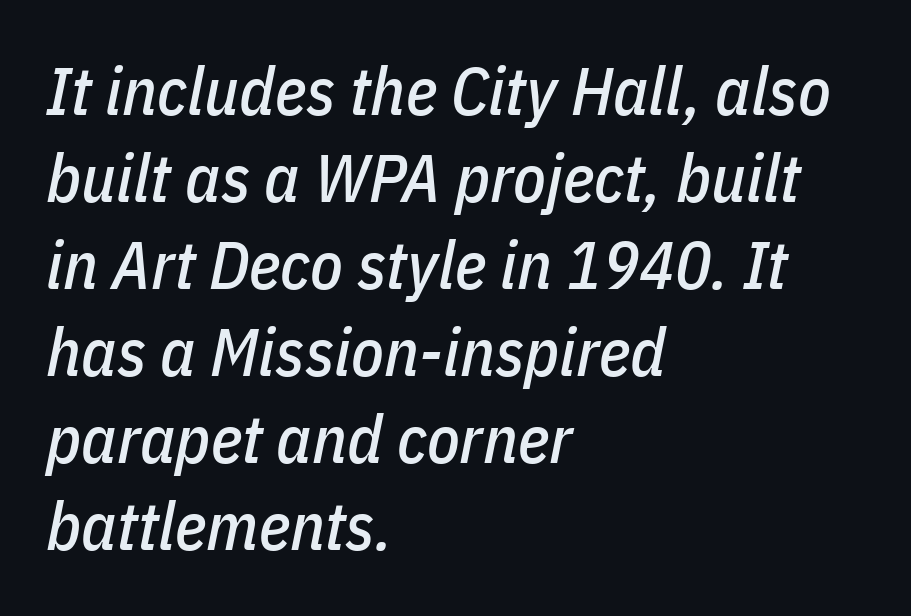
{"italic": "yes", "lean": "right", "slant_degrees": 11, "width": "condensed", "stroke_contrast": "low", "x_height": "medium", "monospaced": "no", "underline": "no", "align": "left", "line_spacing": "normal", "line_spacing_ratio": 1.3, "letter_spacing": "normal", "letter_spacing_em": 0.0, "glyph_px": 67}
